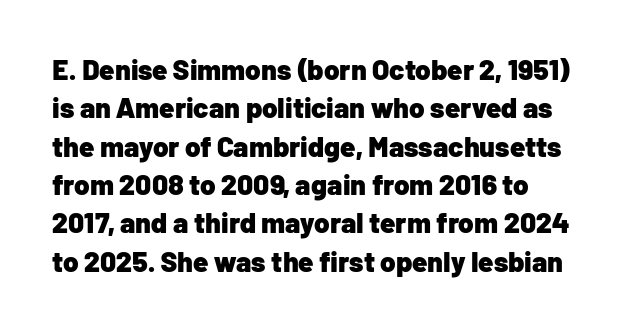
The space beneath each line is pristine and unruled. If you measured baseline to baseline, you'd find a middling distance. The characters display no serif detailing; their extremities are plain. Each letter keeps its own natural width here, so spacing adapts to shape.
